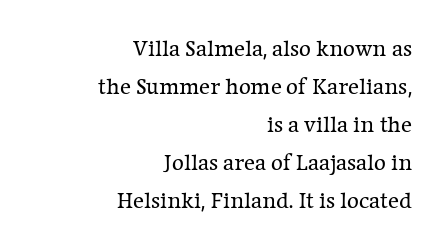
The image shows 23 px text type, upright; set right-aligned, normal line spacing (1.65x), normal letter spacing, not underlined.
